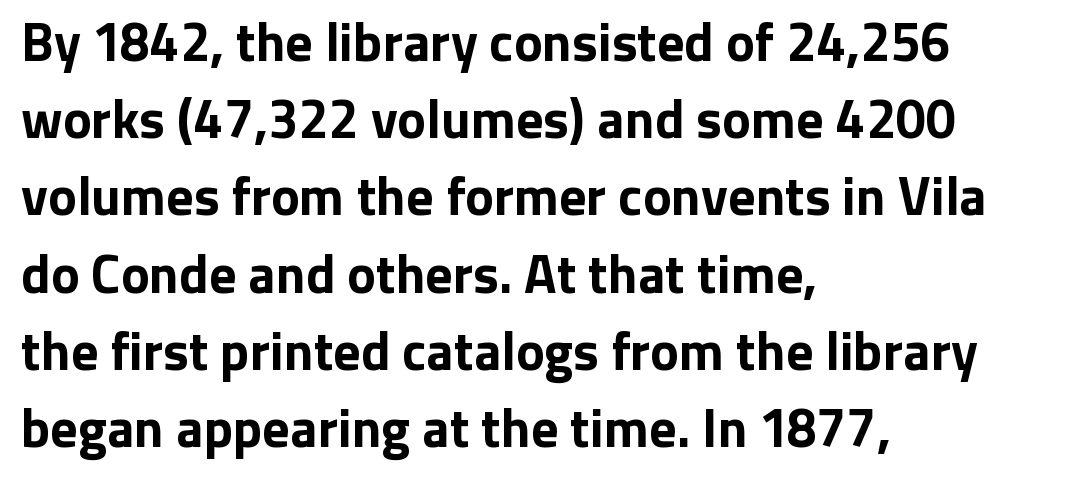
The image shows 54 px bold sans-serif type, upright; set left-aligned, normal line spacing (1.43x), normal letter spacing, not underlined; low stroke contrast and a medium x-height.
